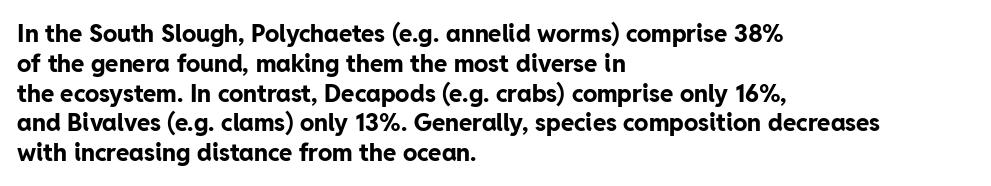
The image shows 24 px bold type, upright; set left-aligned, line spacing 1.24x, normal letter spacing, not underlined.
